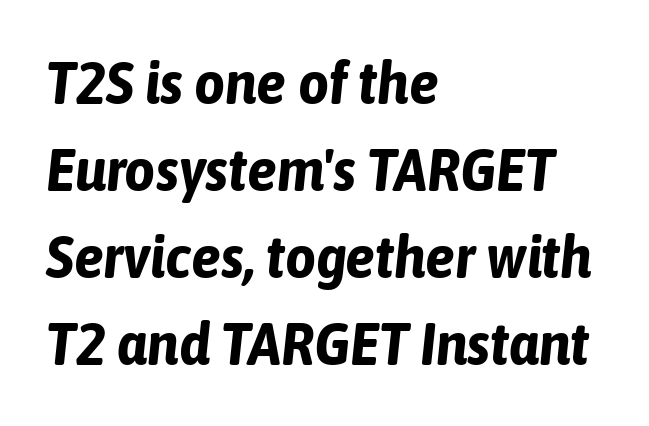
The image shows 60 px bold, condensed type, italic (leaning right); set left-aligned, normal line spacing (1.45x), normal letter spacing, not underlined; low stroke contrast and a medium x-height.
